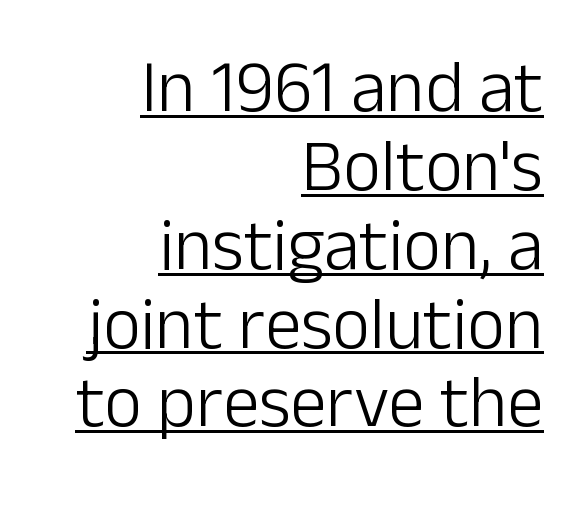
The image shows 73 px light sans-serif type, upright; set right-aligned, tight line spacing (1.08x), normal letter spacing, underlined; low stroke contrast and a medium x-height.
